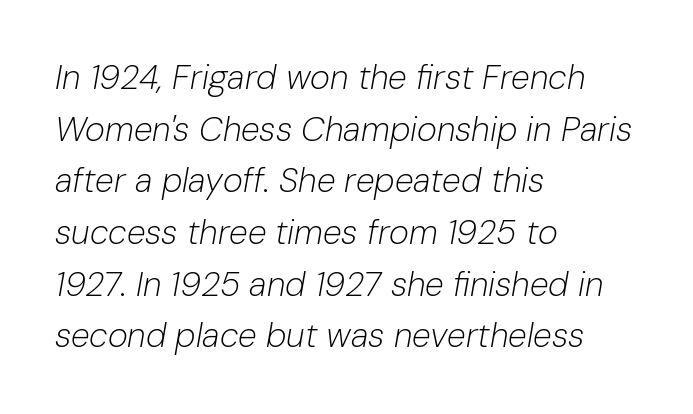
{"italic": "yes", "lean": "right", "slant_degrees": 10, "bold": "no", "weight": "light", "width": "normal", "stroke_contrast": "low", "x_height": "medium", "monospaced": "no", "underline": "no", "align": "left", "line_spacing": "normal", "line_spacing_ratio": 1.52, "letter_spacing": "normal", "letter_spacing_em": 0.0, "glyph_px": 34}
